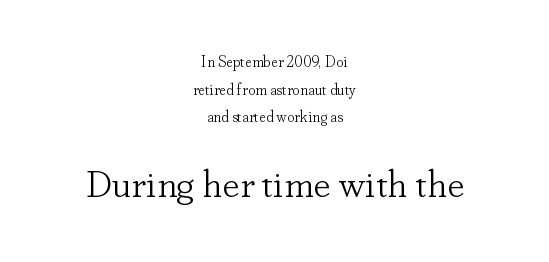
The image shows 38 px light serif type, upright; set centered, line spacing 1.84x, normal letter spacing, not underlined; the second (bottom) block is 2.53x larger; low stroke contrast and a small x-height.
